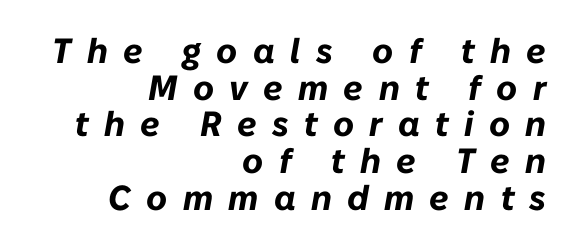
Closely set lines give the paragraph a compact silhouette. Horizontal alignment here is rightward, an uncommon choice for prose. The typesetting leans heavy: a genuine bold. Lines of text with bare space underneath.
